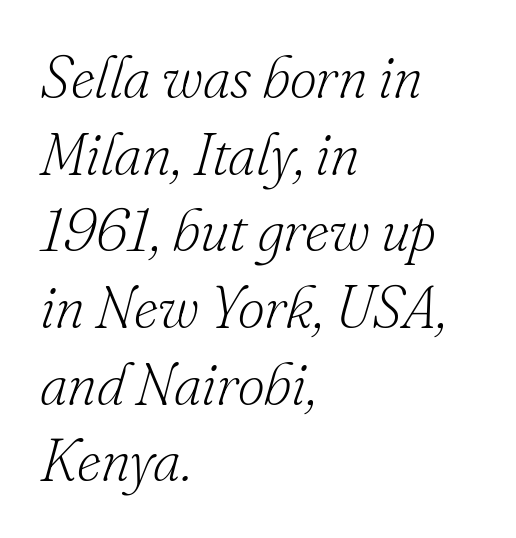
Q: Is the text bold? A: No.
Q: Is the text italic (slanted)? A: Yes, it leans right by about 16 degrees.
Q: Is the typeface a serif or a sans-serif typeface? A: Serif.
Q: Is the text underlined? A: No.
Q: How is the paragraph aligned? A: Left-aligned.
Q: Is the spacing between letters normal or unusually wide? A: Normal.
Q: Is the spacing between lines tight, normal or loose? A: Normal.
Q: Width (condensed, normal, or wide)? A: Normal.
Q: Stroke contrast? A: Low.
Q: x-height? A: Small.
Q: Monospaced? A: No.
